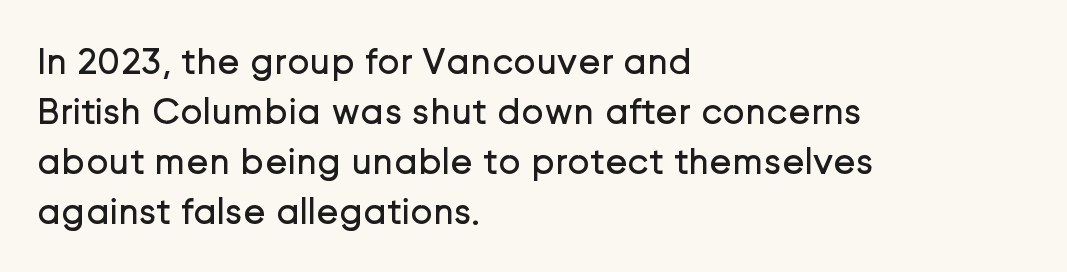
What kind of face is this? One without serifs — a sans. The typesetting does not lean heavy: it is not bold. Alignment: flush left. You could not count columns in this text — the font is proportionally spaced. Successive baselines arrive at the customary interval.
